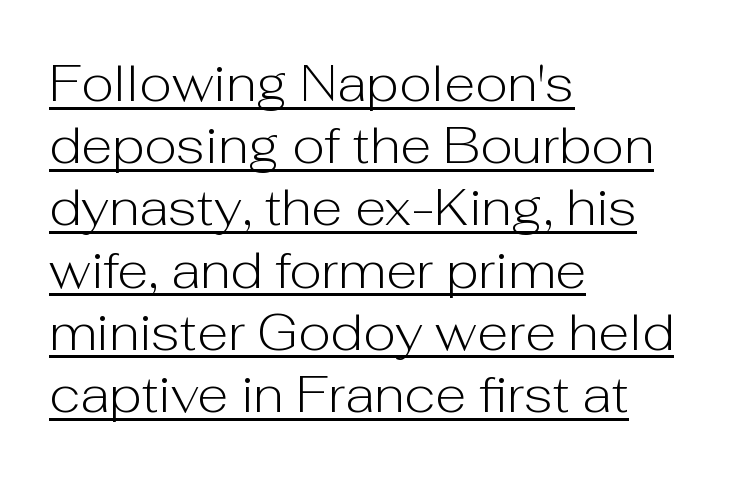
No chunkiness to these letters — they're not bold. Type style note: lacks serifs. Each line of the rendering has a horizontal stroke beneath the glyphs. Visually the block forms a straight wall on the left and a jagged coastline on the right.
